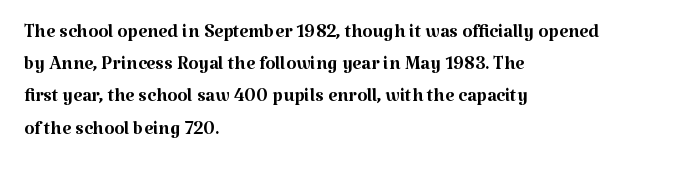
No letter is thick-stroked: the sample isn't bold. The lettering stays uniformly vertical, giving the passage a roman look. This sample uses plain, unmodified letter spacing. These lines stack with their left ends in a neat column. The gap between lines stays unmarked.
